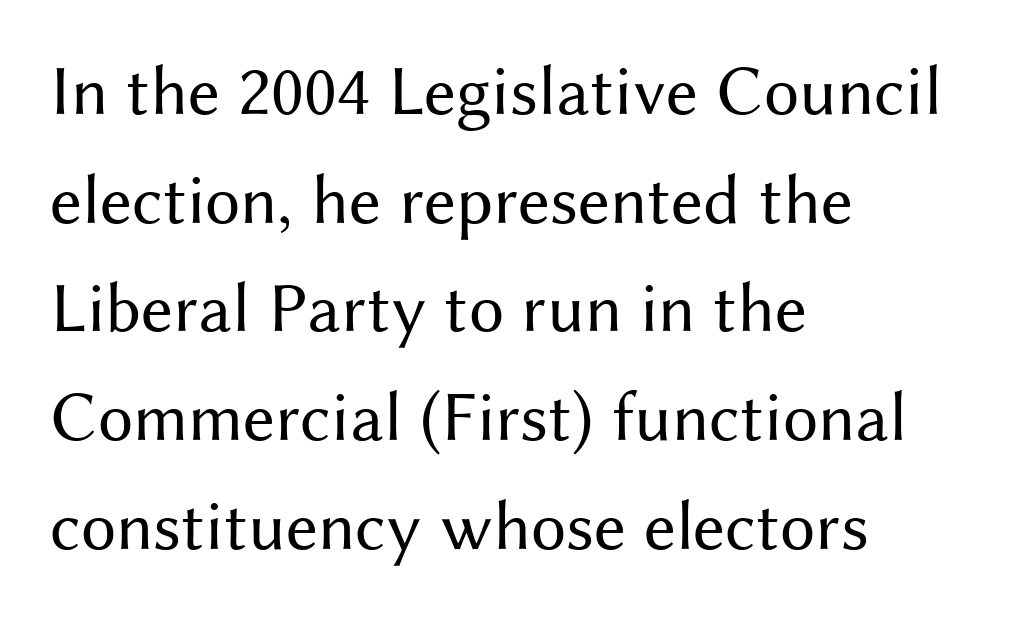
The image shows 71 px regular-weight sans-serif type, upright; set left-aligned, normal line spacing (1.53x), normal letter spacing, not underlined; medium stroke contrast and a medium x-height.
